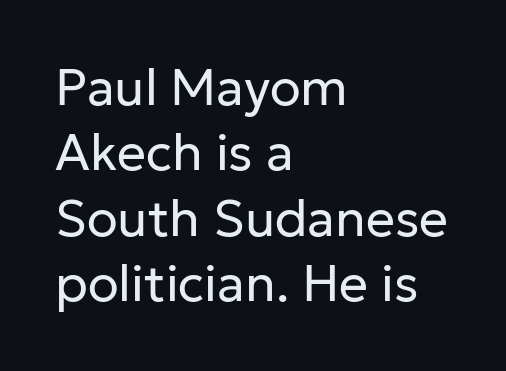
Q: Is the text bold? A: No.
Q: Is the text italic (slanted)? A: No, it is upright.
Q: Is the typeface a serif or a sans-serif typeface? A: Sans-serif.
Q: Is the text underlined? A: No.
Q: How is the paragraph aligned? A: Left-aligned.
Q: Is the spacing between letters normal or unusually wide? A: Normal.
Q: Is the spacing between lines tight, normal or loose? A: Normal.
Q: Width (condensed, normal, or wide)? A: Normal.
Q: Stroke contrast? A: Low.
Q: x-height? A: Medium.
Q: Monospaced? A: No.
